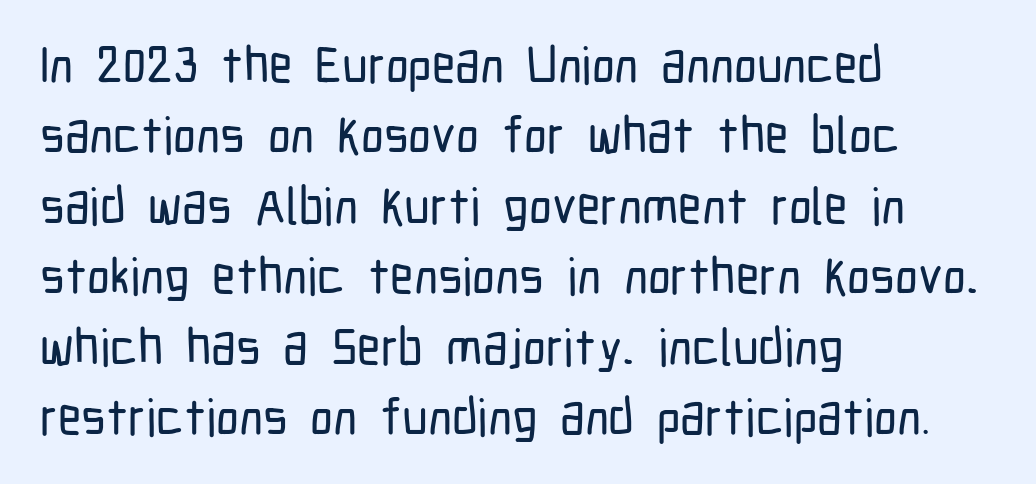
Q: Is the text italic (slanted)? A: No, it is upright.
Q: Is the typeface a serif or a sans-serif typeface? A: Sans-serif.
Q: Is the text underlined? A: No.
Q: How is the paragraph aligned? A: Left-aligned.
Q: Is the spacing between letters normal or unusually wide? A: Normal.
Q: Is the spacing between lines tight, normal or loose? A: Normal.
Q: Width (condensed, normal, or wide)? A: Condensed.
Q: Stroke contrast? A: Low.
Q: x-height? A: Medium.
Q: Monospaced? A: No.
